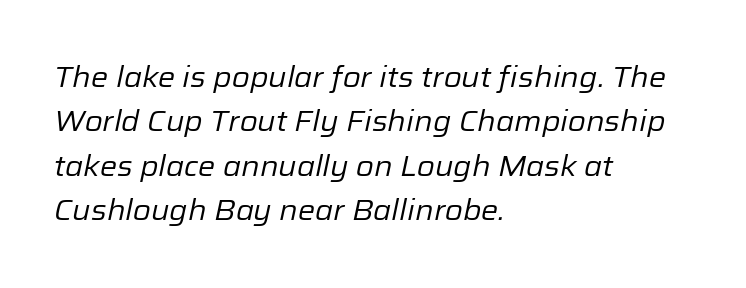
Q: Is the text bold? A: No.
Q: Is the text italic (slanted)? A: Yes, it leans right by about 12 degrees.
Q: Is the text underlined? A: No.
Q: How is the paragraph aligned? A: Left-aligned.
Q: Is the spacing between letters normal or unusually wide? A: Normal.
Q: Is the spacing between lines tight, normal or loose? A: Normal.
Q: Width (condensed, normal, or wide)? A: Normal.
Q: Stroke contrast? A: Low.
Q: x-height? A: Medium.
Q: Monospaced? A: No.
